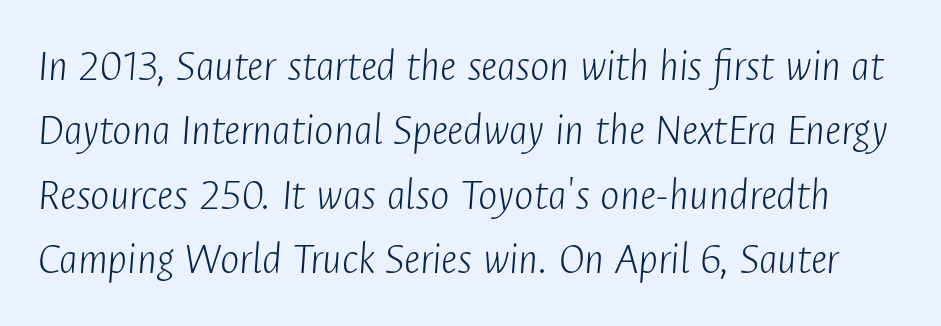
{"italic": "yes", "lean": "right", "slant_degrees": 4, "bold": "no", "weight": "light", "width": "condensed", "stroke_contrast": "low", "x_height": "medium", "monospaced": "no", "underline": "no", "line_spacing": "normal", "line_spacing_ratio": 1.4, "letter_spacing": "normal", "letter_spacing_em": 0.0, "glyph_px": 46}
